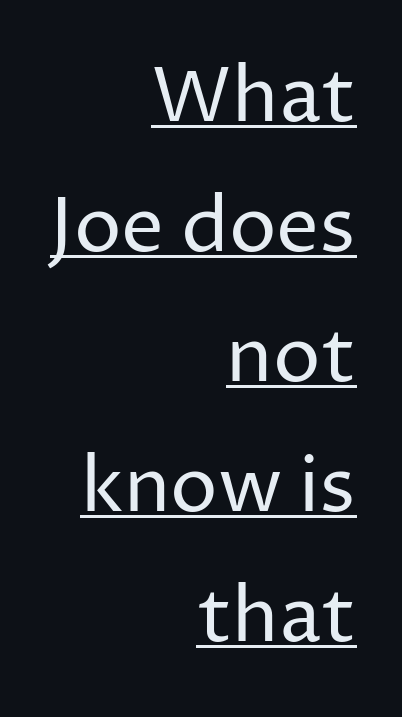
{"serif": "no", "italic": "no", "bold": "no", "weight": "regular", "width": "normal", "stroke_contrast": "low", "x_height": "medium", "monospaced": "no", "underline": "yes", "align": "right", "line_spacing_ratio": 1.71, "letter_spacing": "normal", "letter_spacing_em": 0.0, "glyph_px": 76}
